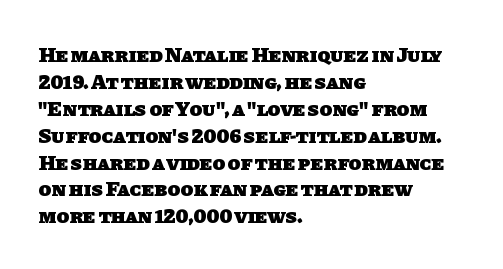
{"bold": "yes", "underline": "no", "align": "left", "line_spacing": "normal", "line_spacing_ratio": 1.28, "letter_spacing": "normal", "letter_spacing_em": 0.0, "glyph_px": 21}
